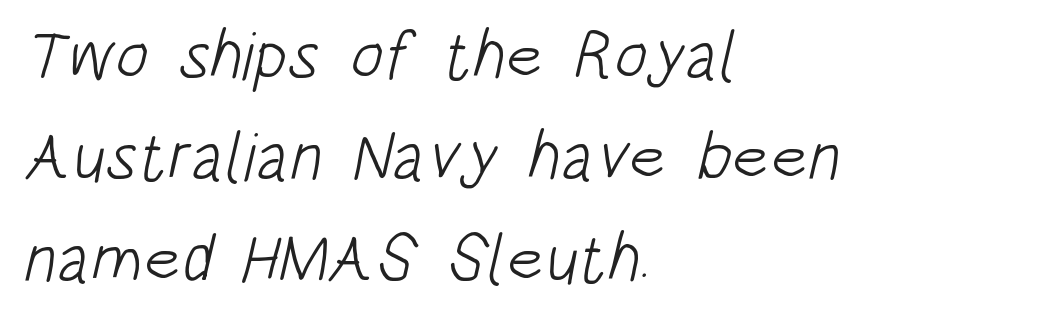
The zone under the glyphs is completely vacant. Note: no serifs on the glyphs. The letterforms sit shoulder to shoulder at normal distance. A classic flush-left, rag-right setting is used for this passage.
